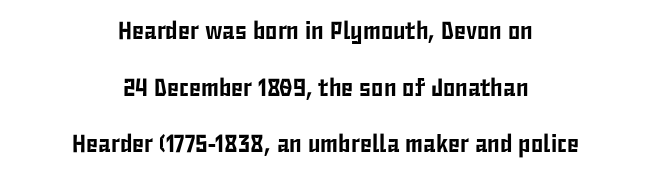
Q: Is the text italic (slanted)? A: No, it is upright.
Q: Is the text underlined? A: No.
Q: How is the paragraph aligned? A: Centered.
Q: Is the spacing between letters normal or unusually wide? A: Normal.
Q: Is the spacing between lines tight, normal or loose? A: Loose.
